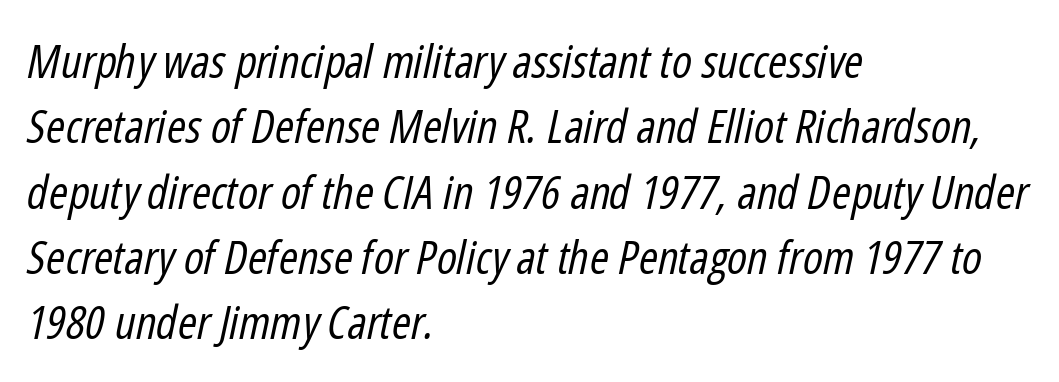
No word sits above an underline. Think of a printed novel: that variable character pitch is what you see here. The space between consecutive lines is moderate. The face looks like a standard text weight, possibly lighter. Compared with ordinary roman type, these characters are visibly tilted. The paragraph has a hard left edge and a soft right edge.
